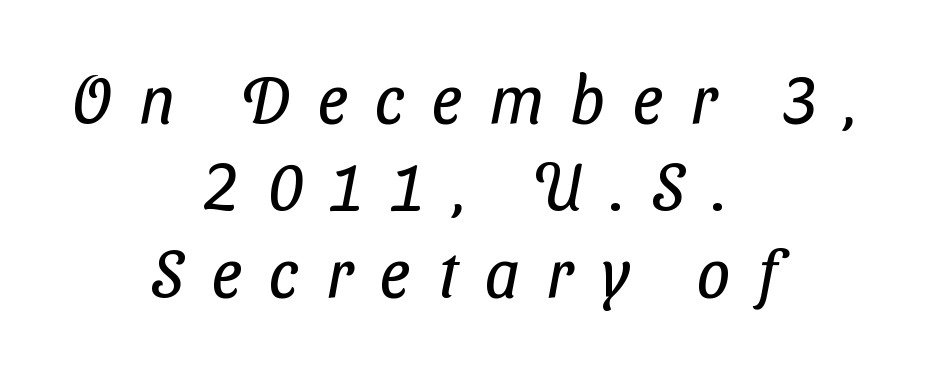
The rendering positions every line midway between the sides. The letters advance in unequal steps, a hallmark of proportional type. This is sans-serif lettering, the kind often seen on screens and signage. The passage shown has open, widely tracked lettering throughout. No heavy texture on the line: the type isn't bold.
